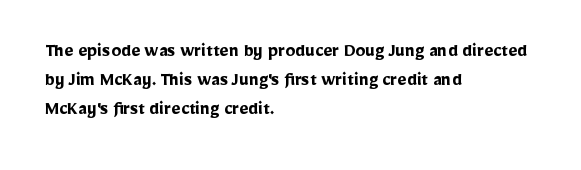
The glyphs are unaccompanied by any horizontal stroke below them. Line spacing here is normal. It's the straight-up-and-down kind of type. A dark, heavy texture on the line: the type is bold. The text block is weighted toward the left margin, trailing off unevenly rightward. Characters follow at the spacing the type designer built in.
